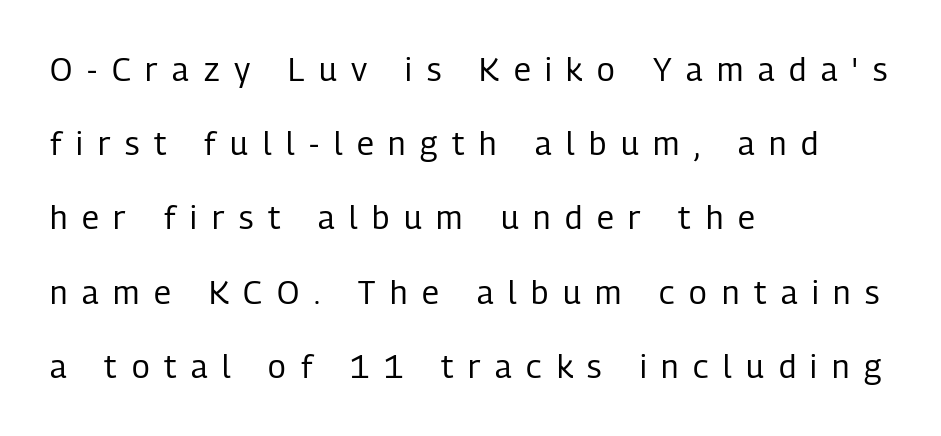
The image shows 32 px regular-weight, condensed sans-serif type, upright; set left-aligned, loose line spacing (2.32x), unusually wide letter spacing (+0.46 em), not underlined; low stroke contrast and a medium x-height.
